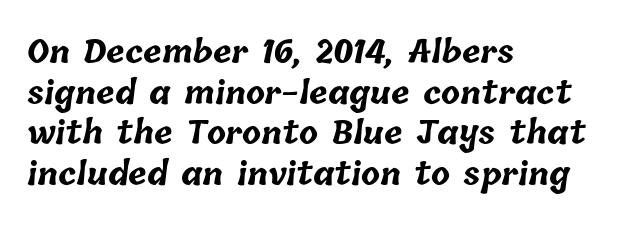
Q: Is the text bold? A: Yes.
Q: Is the text underlined? A: No.
Q: How is the paragraph aligned? A: Left-aligned.
Q: Is the spacing between letters normal or unusually wide? A: Normal.
Q: Is the spacing between lines tight, normal or loose? A: Normal.
Q: Width (condensed, normal, or wide)? A: Normal.
Q: Stroke contrast? A: Low.
Q: x-height? A: Medium.
Q: Monospaced? A: No.
